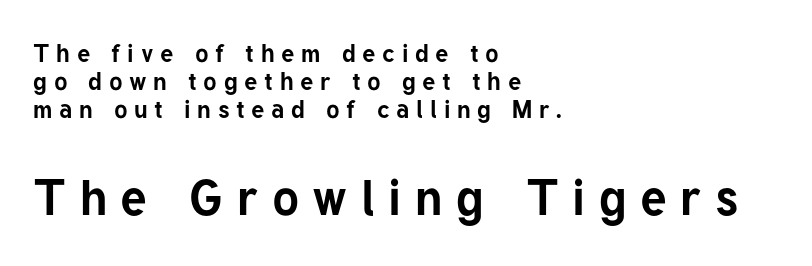
Q: Is the text bold? A: Yes.
Q: Is the text italic (slanted)? A: No, it is upright.
Q: Is the typeface a serif or a sans-serif typeface? A: Sans-serif.
Q: Is the text underlined? A: No.
Q: How is the paragraph aligned? A: Left-aligned.
Q: Is the spacing between letters normal or unusually wide? A: Unusually wide.
Q: Is the spacing between lines tight, normal or loose? A: Tight.
Q: Which block of text is set in a larger size, the first (top) or the second (bottom)? A: The second (bottom) one.
Q: Width (condensed, normal, or wide)? A: Normal.
Q: Stroke contrast? A: Low.
Q: x-height? A: Medium.
Q: Monospaced? A: No.
